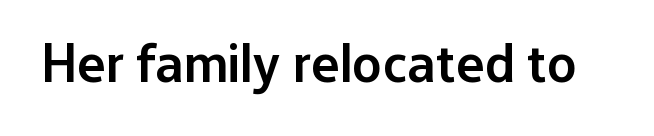
{"serif": "no", "italic": "no", "bold": "semi", "weight": "semibold", "width": "normal", "stroke_contrast": "low", "x_height": "medium", "monospaced": "no", "underline": "no", "letter_spacing": "normal", "letter_spacing_em": 0.0, "glyph_px": 54}
